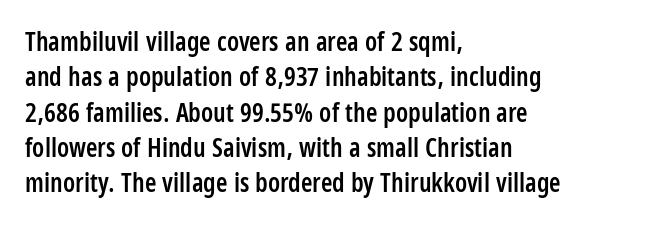
{"italic": "no", "bold": "semi", "underline": "no", "align": "left", "line_spacing": "normal", "line_spacing_ratio": 1.36, "letter_spacing": "normal", "letter_spacing_em": 0.0, "glyph_px": 26}
